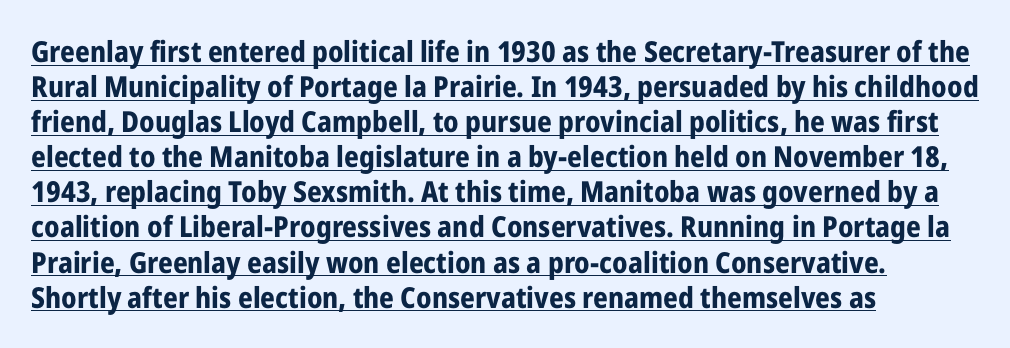
The image shows 29 px bold, condensed sans-serif type, upright; set left-aligned, line spacing 1.21x, normal letter spacing, underlined; low stroke contrast and a medium x-height.
